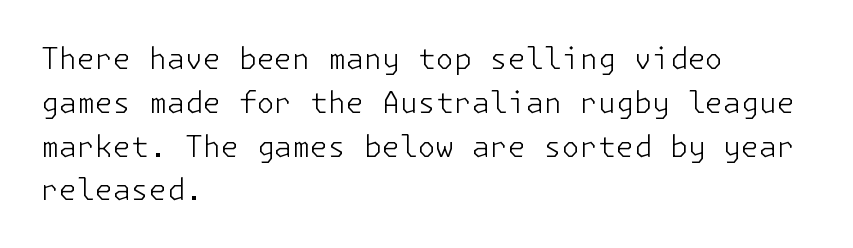
Q: Is the text bold? A: No.
Q: Is the text italic (slanted)? A: No, it is upright.
Q: Is the typeface a serif or a sans-serif typeface? A: Sans-serif.
Q: Is the text underlined? A: No.
Q: How is the paragraph aligned? A: Left-aligned.
Q: Is the spacing between letters normal or unusually wide? A: Normal.
Q: Is the spacing between lines tight, normal or loose? A: Normal.
Q: Width (condensed, normal, or wide)? A: Normal.
Q: Stroke contrast? A: Low.
Q: x-height? A: Medium.
